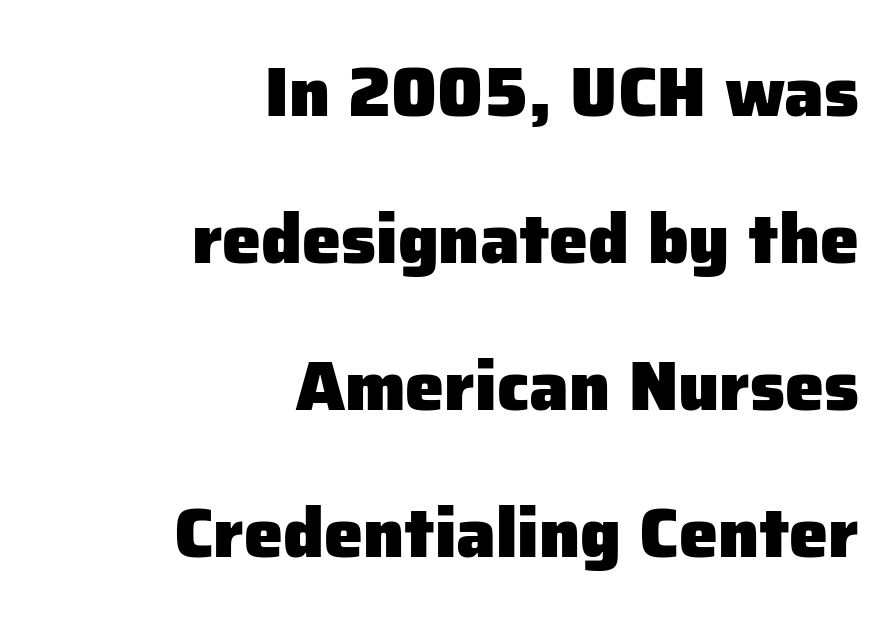
The image shows 70 px heavy sans-serif type, upright; set right-aligned, loose line spacing (2.1x), normal letter spacing, not underlined; low stroke contrast and a medium x-height.
